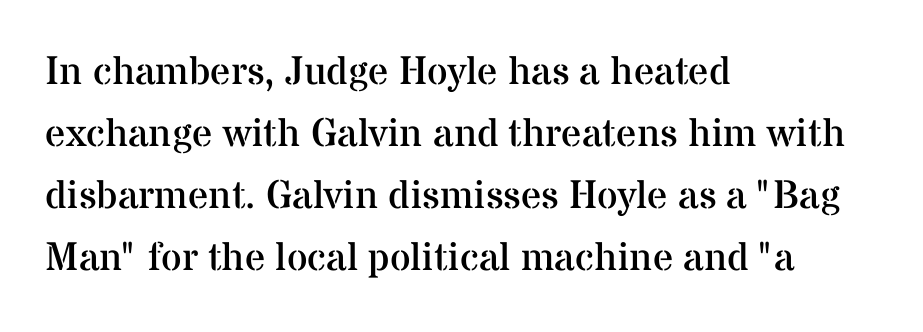
Tall strokes in this sample are plumb rather than angled. In terms of leading, this rendering sits right in the middle. The gap between lines stays unmarked. The rendering uses natural spacing where letterforms have individual widths.
